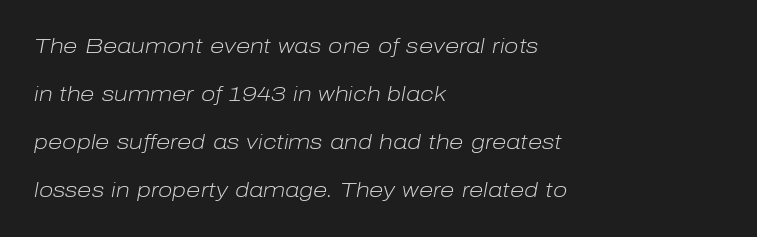
Q: Is the text bold? A: No.
Q: Is the text italic (slanted)? A: Yes, it leans right by about 10 degrees.
Q: Is the text underlined? A: No.
Q: How is the paragraph aligned? A: Left-aligned.
Q: Is the spacing between letters normal or unusually wide? A: Normal.
Q: Is the spacing between lines tight, normal or loose? A: Loose.
